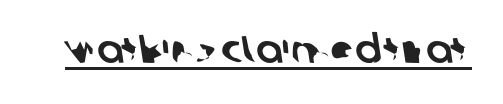
The image shows 39 px sans-serif type; set normal letter spacing, underlined; low stroke contrast and a large x-height.
